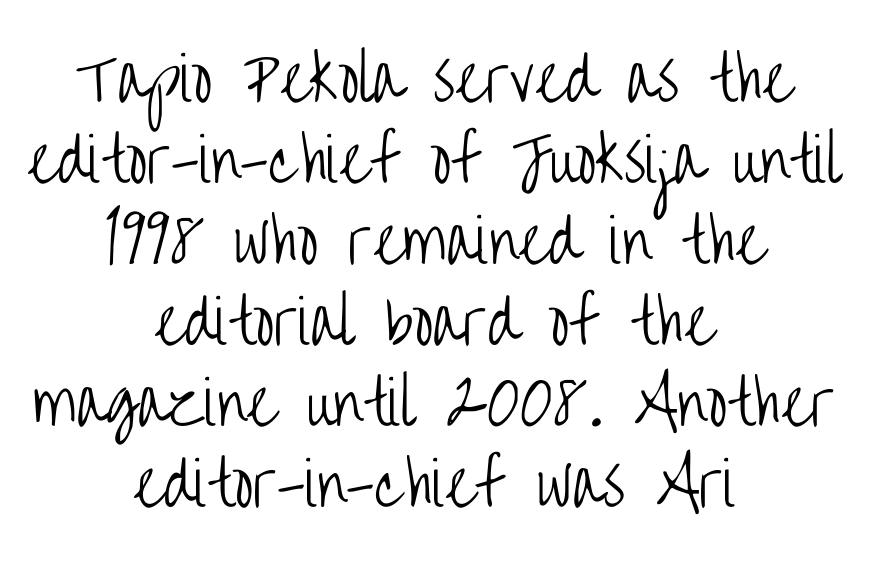
The image shows 60 px light, condensed sans-serif type, upright; set centered, normal line spacing (1.35x), normal letter spacing, not underlined; low stroke contrast and a large x-height.
